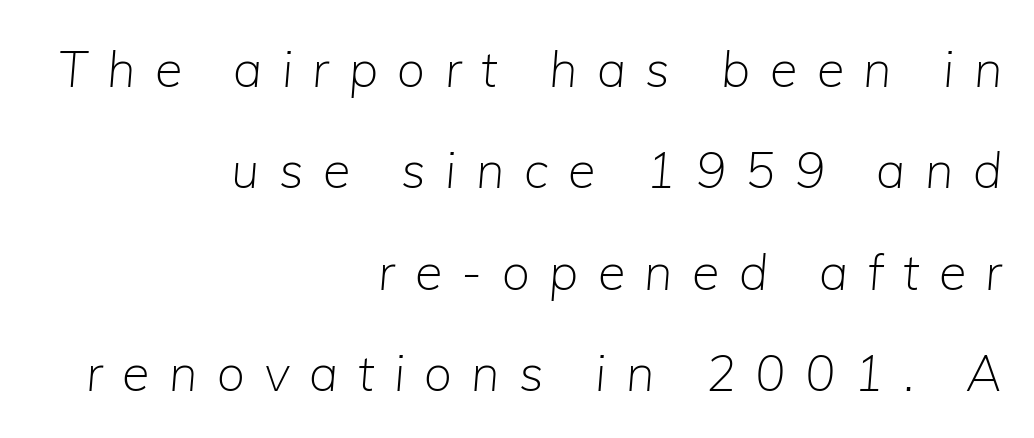
If you measured baseline to baseline, you'd find a long distance. Rule under the text: the space is simply empty. These lines are rendered in a variable-pitch font. Weight: regular or lighter. Slanted lettering throughout. The lines in this sample share a right terminus and differ only in where they begin.
